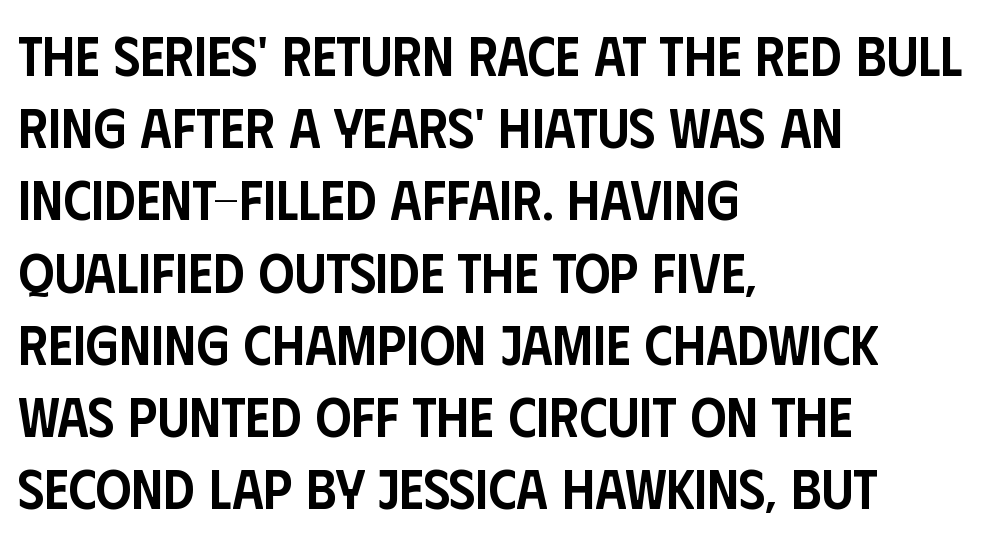
Underlining? Definitely not there. Between one letter and the next there's only the usual sliver of space. All the whitespace from short lines collects on the right. Ascenders rise straight up at ninety degrees.
